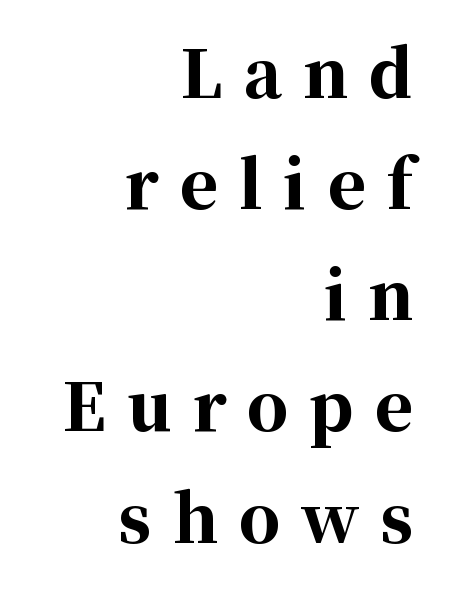
{"serif": "yes", "italic": "no", "bold": "yes", "weight": "bold", "width": "normal", "stroke_contrast": "high", "x_height": "medium", "monospaced": "no", "underline": "no", "align": "right", "line_spacing_ratio": 1.71, "letter_spacing": "wide", "letter_spacing_em": 0.32, "glyph_px": 65}
